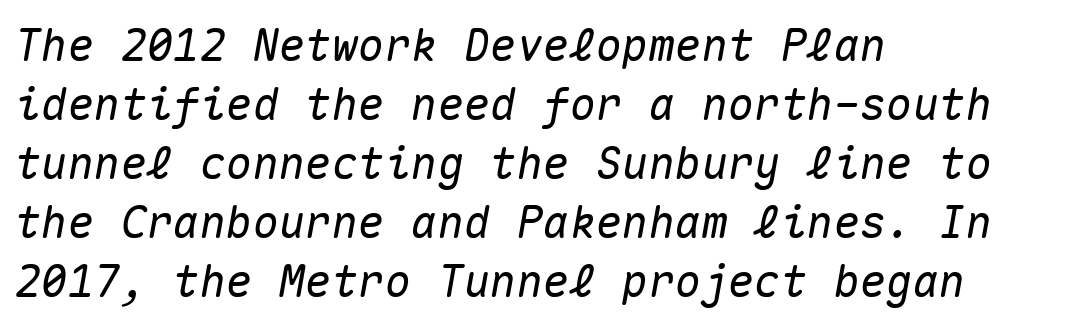
Q: Is the text italic (slanted)? A: Yes, it leans right by about 10 degrees.
Q: Is the text underlined? A: No.
Q: How is the paragraph aligned? A: Left-aligned.
Q: Is the spacing between letters normal or unusually wide? A: Normal.
Q: Is the spacing between lines tight, normal or loose? A: Normal.
Q: Width (condensed, normal, or wide)? A: Normal.
Q: Stroke contrast? A: Medium.
Q: x-height? A: Medium.
Q: Monospaced? A: Yes.
